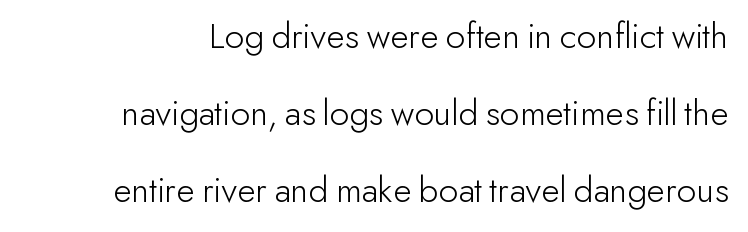
The image shows 38 px light sans-serif type, upright; set loose line spacing (2.02x), normal letter spacing, not underlined; low stroke contrast and a small x-height.
